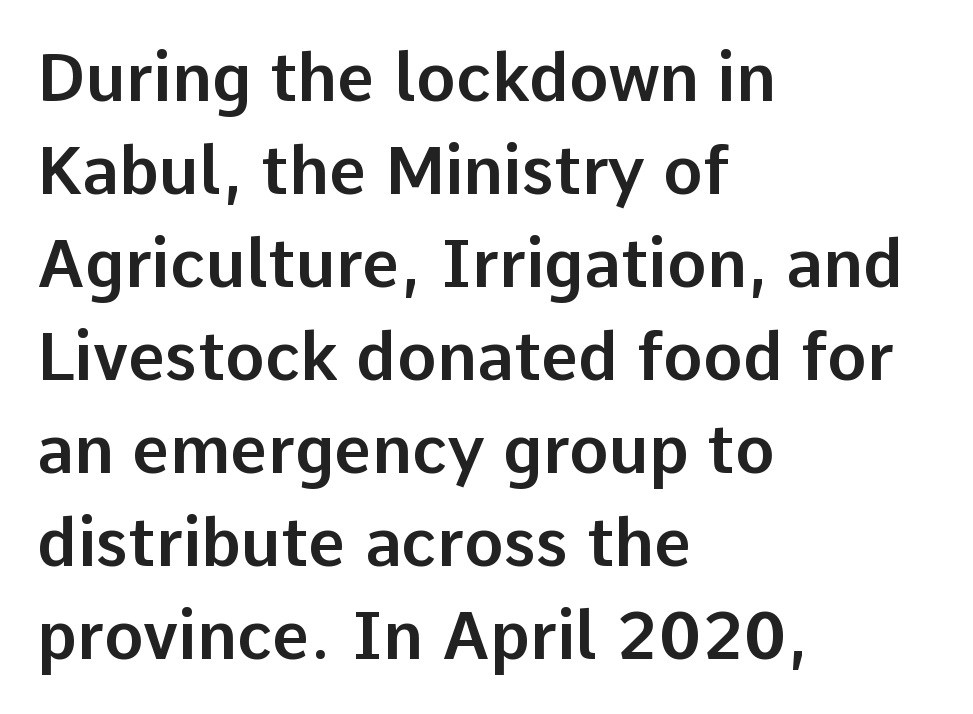
Q: Is the text italic (slanted)? A: No, it is upright.
Q: Is the typeface a serif or a sans-serif typeface? A: Sans-serif.
Q: Is the text underlined? A: No.
Q: How is the paragraph aligned? A: Left-aligned.
Q: Is the spacing between letters normal or unusually wide? A: Normal.
Q: Is the spacing between lines tight, normal or loose? A: Normal.
Q: Width (condensed, normal, or wide)? A: Normal.
Q: Stroke contrast? A: Low.
Q: x-height? A: Medium.
Q: Monospaced? A: No.
